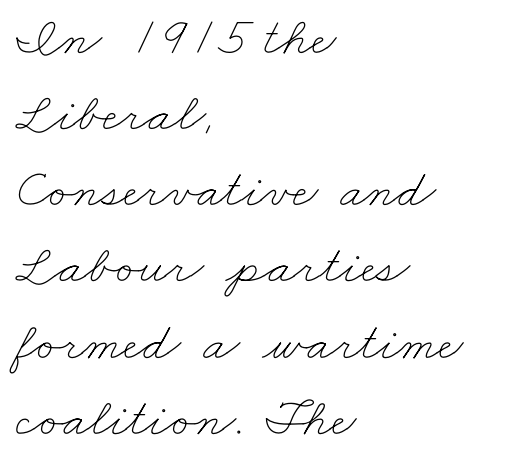
The image shows 54 px thin, wide type; set left-aligned, normal line spacing (1.41x), normal letter spacing, not underlined; low stroke contrast and a small x-height.
